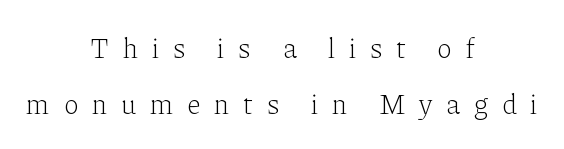
{"serif": "yes", "italic": "no", "bold": "no", "weight": "light", "width": "normal", "stroke_contrast": "low", "x_height": "medium", "monospaced": "no", "underline": "no", "align": "center", "line_spacing": "loose", "line_spacing_ratio": 1.99, "letter_spacing": "wide", "letter_spacing_em": 0.49, "glyph_px": 28}
